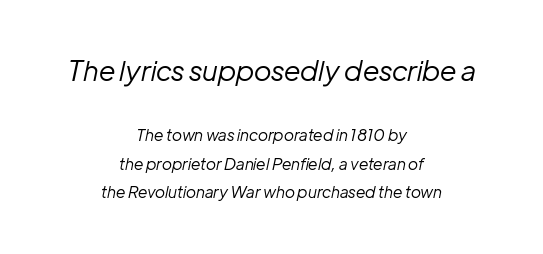
Posture: slanted. The passage is arranged like a title page — every line centered. The face used here is proportionally spaced, like ordinary book or web type. The tracking reads as untouched default to a designer's eye. A clean baseline with only descenders dipping below it. This layout puts the oversized block above and the modest block below.
